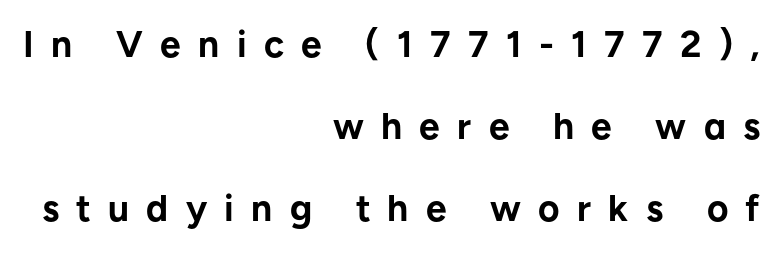
The image shows 37 px bold sans-serif type, upright; set right-aligned, loose line spacing (2.22x), unusually wide letter spacing (+0.47 em), not underlined; low stroke contrast and a medium x-height.
